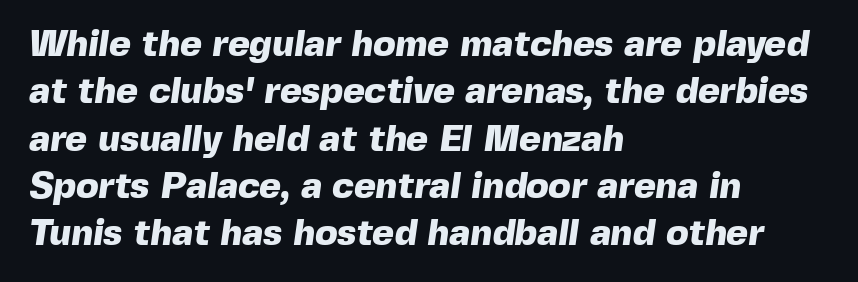
The setting favours the left margin, as ordinary paragraphs usually do. The face used here is proportionally spaced, like ordinary book or web type. Notice how descenders clear the ascenders below comfortably — that's standard leading. The rendering shows plain stroke endings on the letterforms — a sans-serif design. Honestly, there is no underline to notice here at all. In terms of weight, the rendering is a true, heavy bold.
